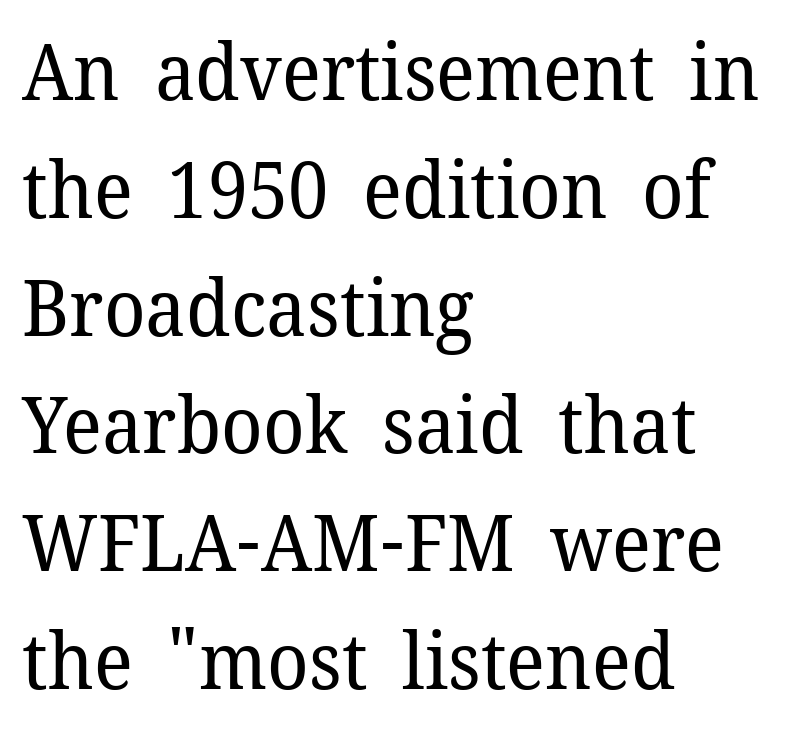
The glyphs in this specimen are seriffed. The space directly below the letters is spotless. Posture: upright roman. Think standard paragraph weight, or any step lighter than that. A classic flush-left, rag-right setting is used for this passage.
